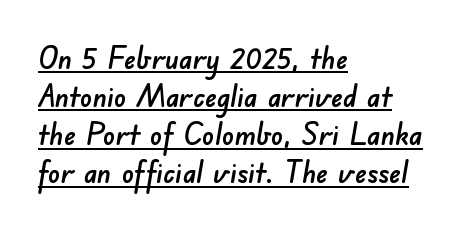
Q: Is the typeface a serif or a sans-serif typeface? A: Sans-serif.
Q: Is the text underlined? A: Yes.
Q: How is the paragraph aligned? A: Left-aligned.
Q: Is the spacing between letters normal or unusually wide? A: Normal.
Q: Is the spacing between lines tight, normal or loose? A: Normal.
Q: Width (condensed, normal, or wide)? A: Normal.
Q: Stroke contrast? A: Low.
Q: x-height? A: Small.
Q: Monospaced? A: No.
